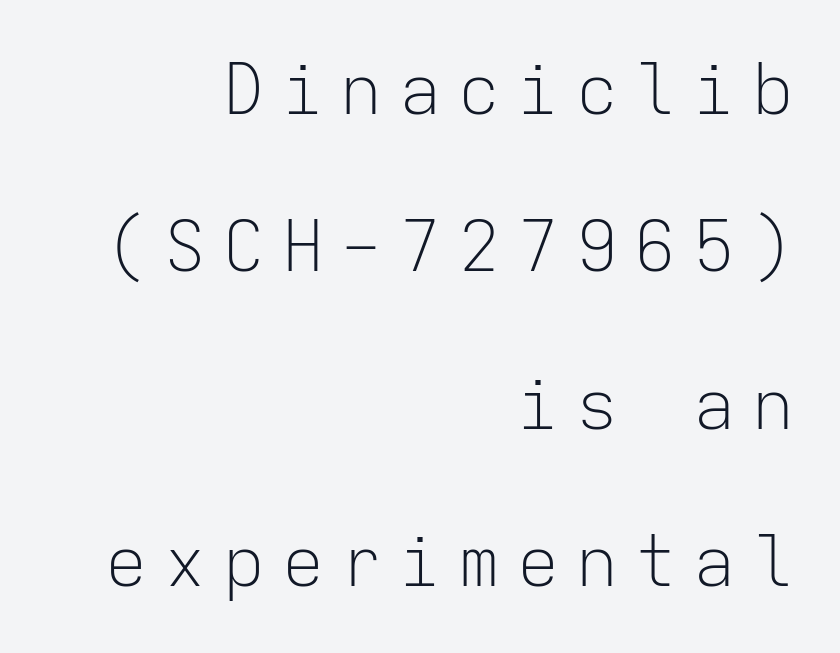
Posture: vertical. Quick note: interline space is abundant. The compositor pushed each line to the right boundary. A typesetter would call this monospace, since all characters share one set width.
